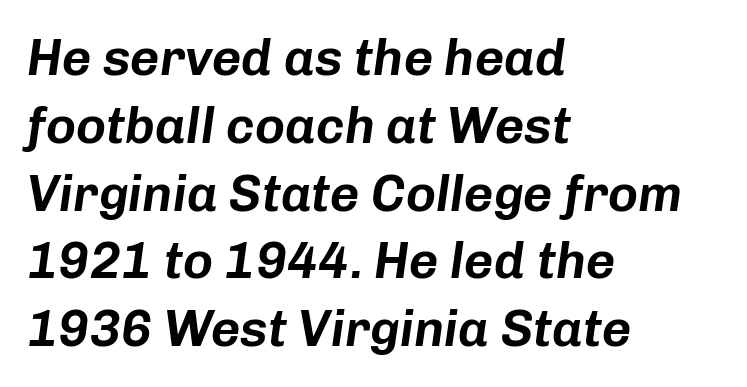
The image shows 51 px text type, italic (leaning right); set left-aligned, normal line spacing (1.33x), normal letter spacing, not underlined; low stroke contrast and a medium x-height.
